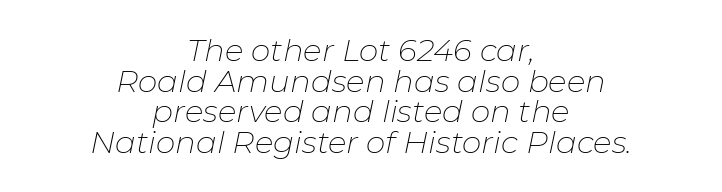
The image shows 31 px thin type, italic (leaning right); set centered, tight line spacing (0.99x), normal letter spacing, not underlined; low stroke contrast and a medium x-height.
